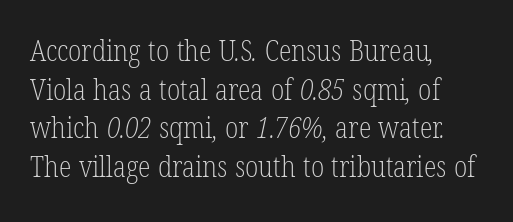
The image shows 29 px light, condensed serif type; set left-aligned, normal line spacing (1.33x), normal letter spacing, not underlined; low stroke contrast and a medium x-height.
